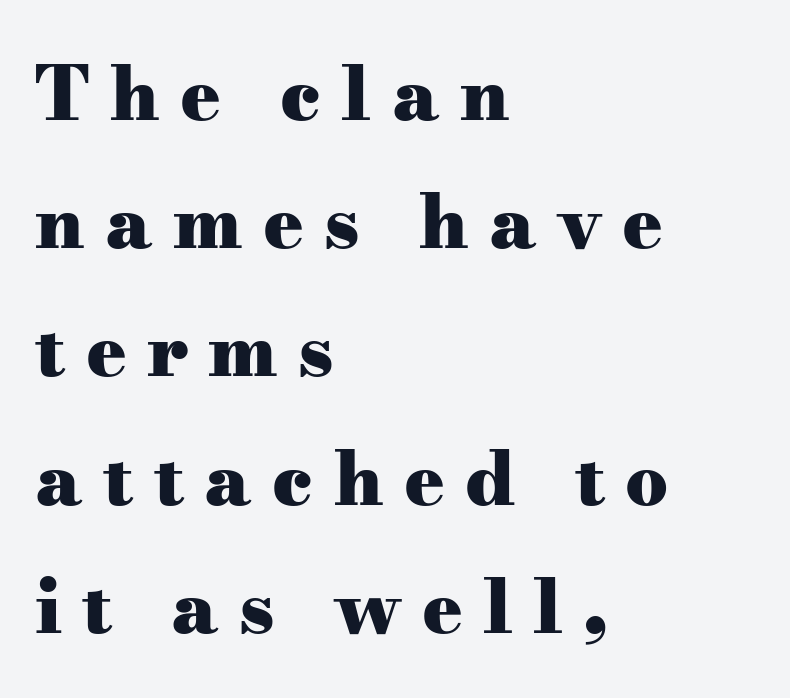
The image shows 75 px heavy, wide serif type, upright; set left-aligned, line spacing 1.71x, unusually wide letter spacing (+0.27 em), not underlined; medium stroke contrast and a small x-height.
